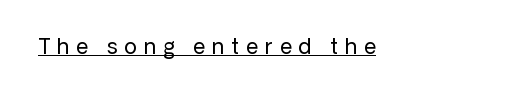
{"italic": "no", "bold": "no", "underline": "yes", "align": "left", "letter_spacing": "wide", "letter_spacing_em": 0.33, "glyph_px": 21}
